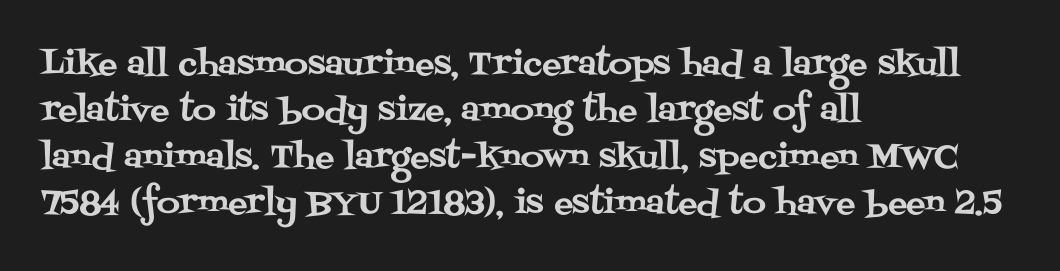
{"serif": "yes", "italic": "no", "width": "normal", "stroke_contrast": "medium", "x_height": "large", "monospaced": "no", "underline": "no", "align": "left", "line_spacing": "normal", "line_spacing_ratio": 1.45, "letter_spacing": "normal", "letter_spacing_em": 0.0, "glyph_px": 32}
